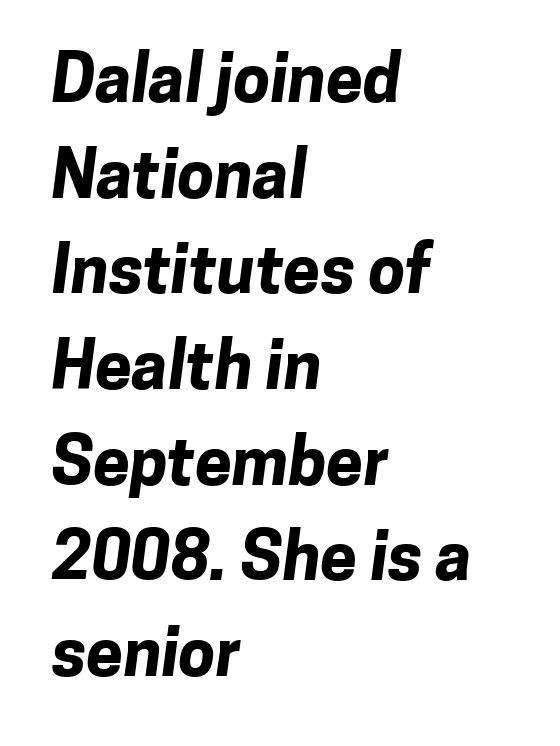
The image shows 66 px bold sans-serif type; set left-aligned, normal line spacing (1.45x), normal letter spacing, not underlined; low stroke contrast and a medium x-height.
